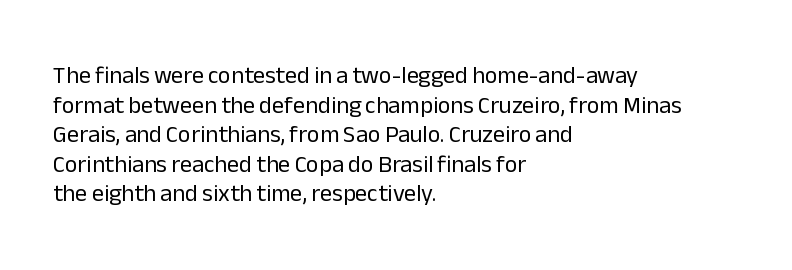
Words appear dense and cohesive because spacing is normal. Stem width sits at or under what a default text font uses. Honestly, there is no underline to notice here at all. The lettering stays uniformly vertical, giving the passage a roman look.
